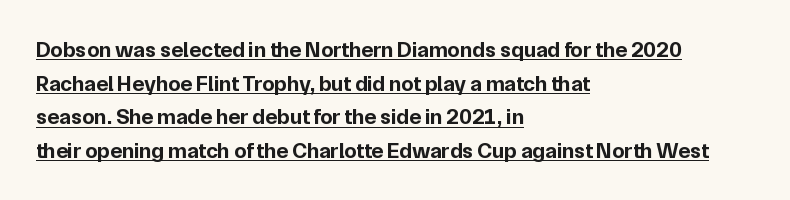
Q: Is the text bold? A: Yes.
Q: Is the text italic (slanted)? A: No, it is upright.
Q: Is the text underlined? A: Yes.
Q: How is the paragraph aligned? A: Left-aligned.
Q: Is the spacing between letters normal or unusually wide? A: Normal.
Q: Is the spacing between lines tight, normal or loose? A: Normal.
